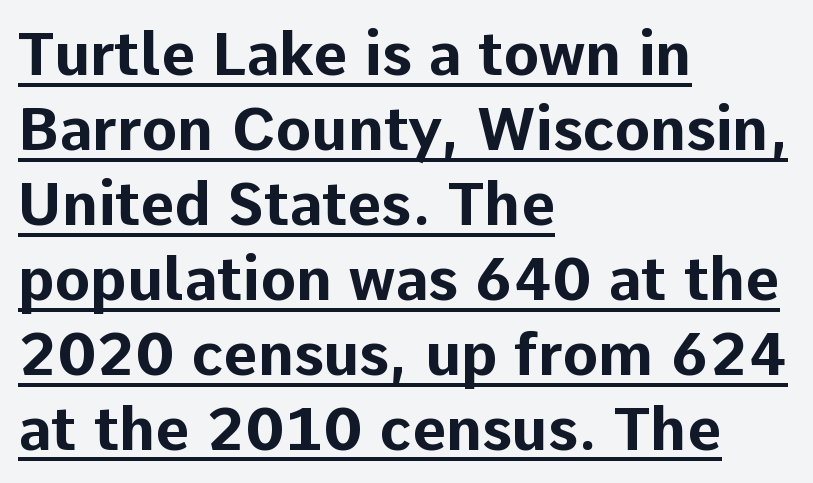
The image shows 59 px bold sans-serif type, upright; set left-aligned, normal line spacing (1.27x), normal letter spacing, underlined; low stroke contrast and a medium x-height.
